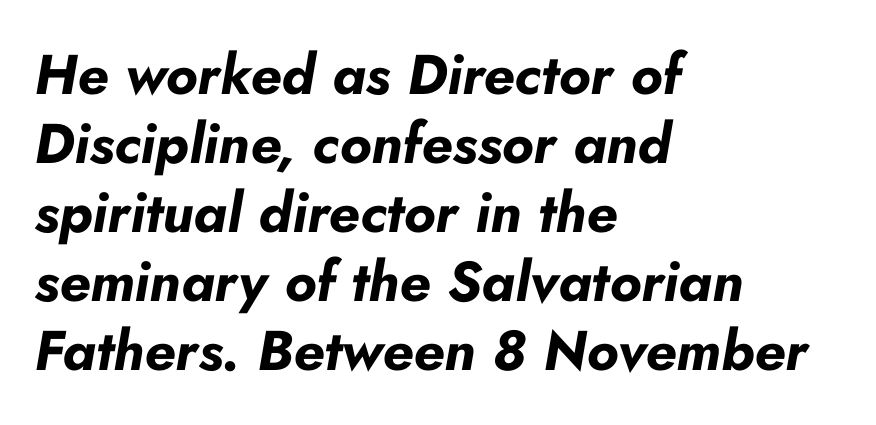
The image shows 56 px bold type, italic (leaning right); set left-aligned, line spacing 1.23x, normal letter spacing, not underlined; low stroke contrast and a small x-height.
